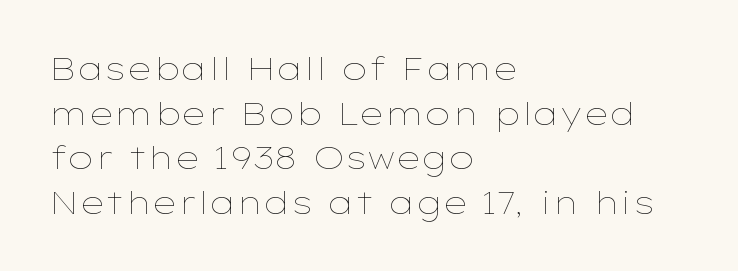
Q: Is the text bold? A: No.
Q: Is the text italic (slanted)? A: No, it is upright.
Q: Is the text underlined? A: No.
Q: How is the paragraph aligned? A: Left-aligned.
Q: Is the spacing between letters normal or unusually wide? A: Normal.
Q: Is the spacing between lines tight, normal or loose? A: Normal.
Q: Width (condensed, normal, or wide)? A: Wide.
Q: Stroke contrast? A: Low.
Q: x-height? A: Medium.
Q: Monospaced? A: No.
